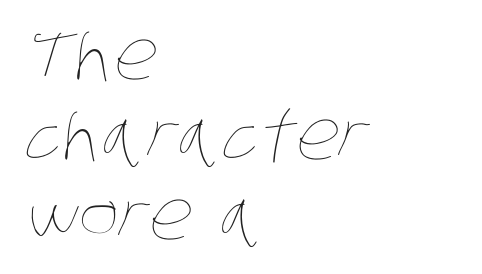
Line starts are locked; line ends wander. Is the stroke heavy? The answer is a plain regular-or-lighter. Bare-footed words on every line. Students, note that the glyphs here touch the page at normal intervals. The passage shown is typed in a proportional face where columns would drift.
